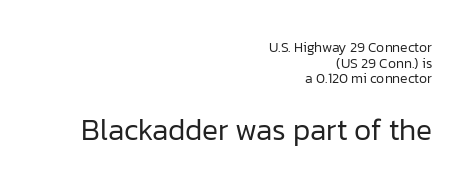
The image shows 30 px regular-weight sans-serif type, upright; set right-aligned, tight line spacing (1.12x), normal letter spacing, not underlined; the second (bottom) block is 2.14x larger; low stroke contrast and a medium x-height.
